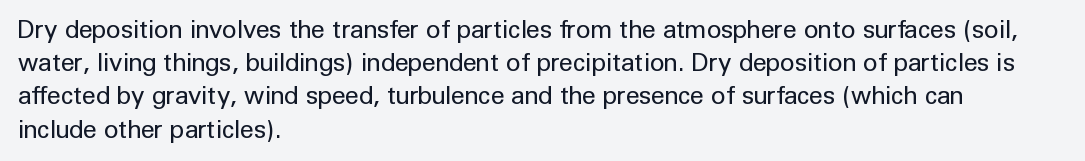
These lines sit exactly where default settings would place them. Decoration check: the copy has no underline. The typeface has the unassuming heft of standard copy or less. Horizontal alignment here is leftward, the default for most running prose.
